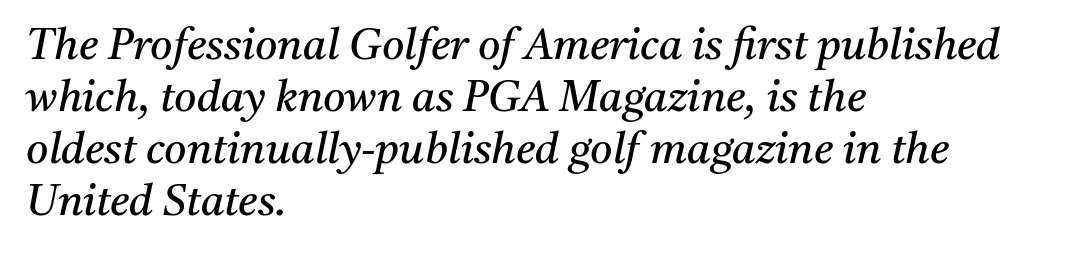
The image shows 43 px regular-weight serif type, italic (leaning right); set left-aligned, line spacing 1.21x, normal letter spacing, not underlined; medium stroke contrast and a medium x-height.
